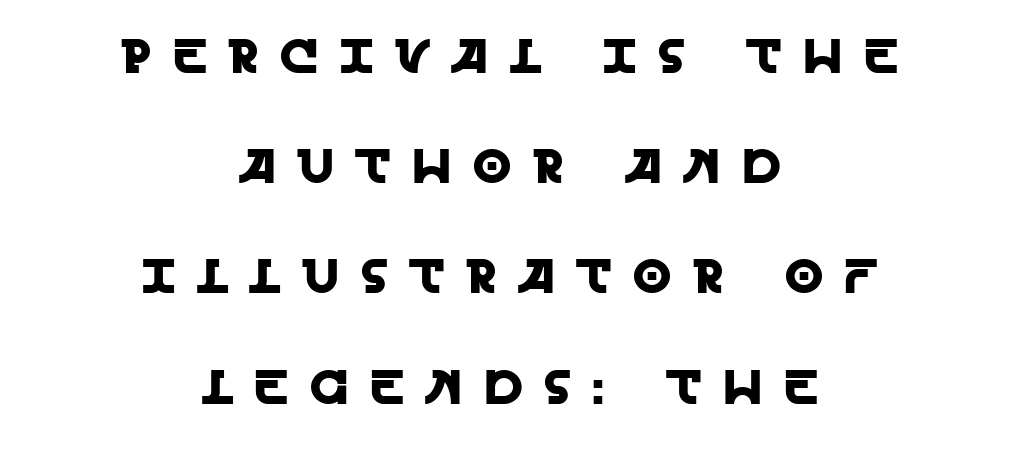
Q: Is the text italic (slanted)? A: No, it is upright.
Q: Is the typeface a serif or a sans-serif typeface? A: Sans-serif.
Q: Is the text underlined? A: No.
Q: How is the paragraph aligned? A: Centered.
Q: Is the spacing between letters normal or unusually wide? A: Unusually wide.
Q: Is the spacing between lines tight, normal or loose? A: Loose.
Q: Width (condensed, normal, or wide)? A: Normal.
Q: x-height? A: Large.
Q: Monospaced? A: No.
